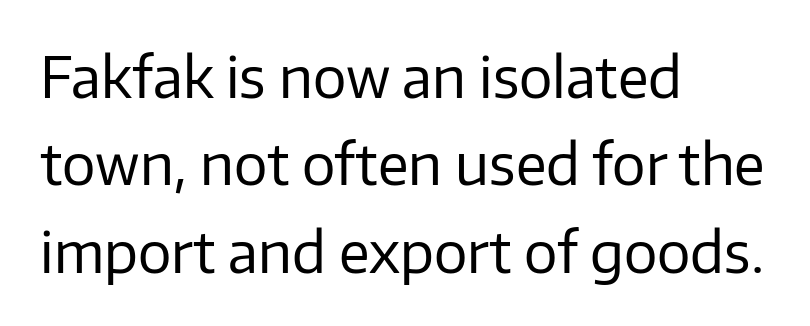
Short and long lines alike share a common starting point at left. The strip under each line holds only bare page. Whoever set this chose a conventional vertical rhythm. Nope, not italic — everything's standing straight.
